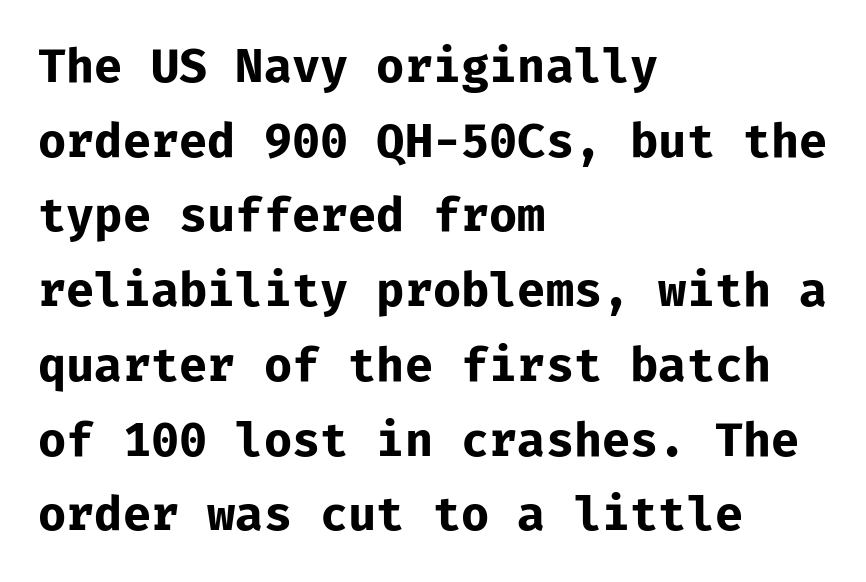
{"serif": "no", "italic": "no", "bold": "yes", "weight": "bold", "width": "normal", "stroke_contrast": "low", "x_height": "medium", "monospaced": "yes", "underline": "no", "align": "left", "line_spacing": "normal", "line_spacing_ratio": 1.59, "letter_spacing": "normal", "letter_spacing_em": 0.0, "glyph_px": 47}
